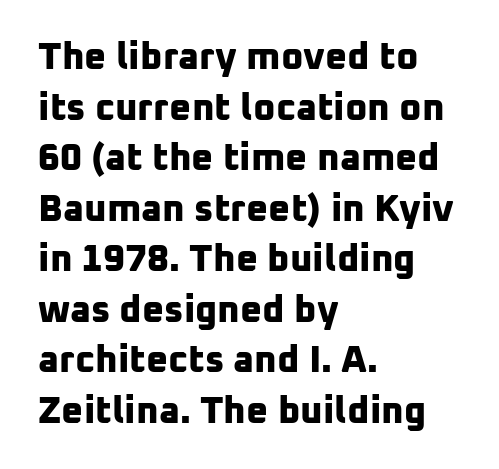
Q: Is the text bold? A: Yes.
Q: Is the typeface a serif or a sans-serif typeface? A: Sans-serif.
Q: Is the text underlined? A: No.
Q: How is the paragraph aligned? A: Left-aligned.
Q: Is the spacing between letters normal or unusually wide? A: Normal.
Q: Is the spacing between lines tight, normal or loose? A: Normal.
Q: Width (condensed, normal, or wide)? A: Normal.
Q: Stroke contrast? A: Low.
Q: x-height? A: Medium.
Q: Monospaced? A: No.
